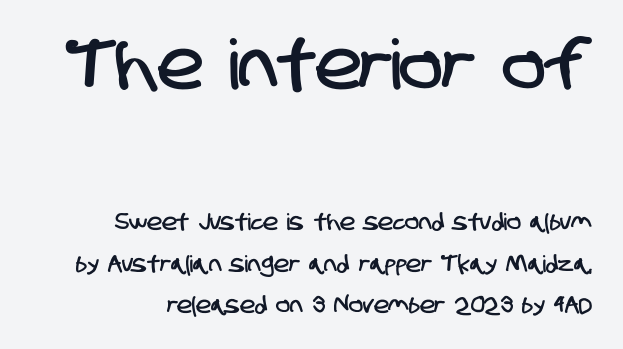
Q: Is the typeface a serif or a sans-serif typeface? A: Sans-serif.
Q: Is the text underlined? A: No.
Q: Is the spacing between letters normal or unusually wide? A: Normal.
Q: Which block of text is set in a larger size, the first (top) or the second (bottom)? A: The first (top) one.
Q: Width (condensed, normal, or wide)? A: Condensed.
Q: Stroke contrast? A: Low.
Q: x-height? A: Large.
Q: Monospaced? A: No.
